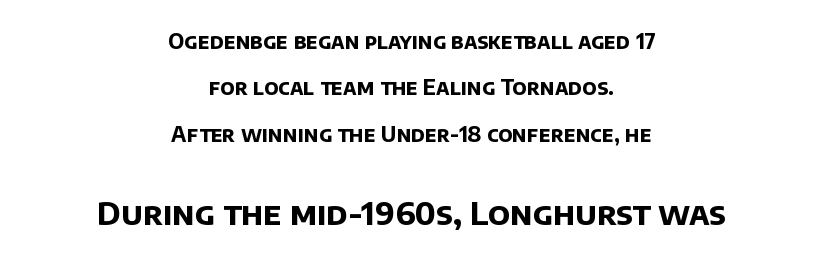
The image shows 32 px bold sans-serif type; set centered, loose line spacing (2.21x), normal letter spacing, not underlined; the second (bottom) block is 1.52x larger; low stroke contrast and a large x-height.
